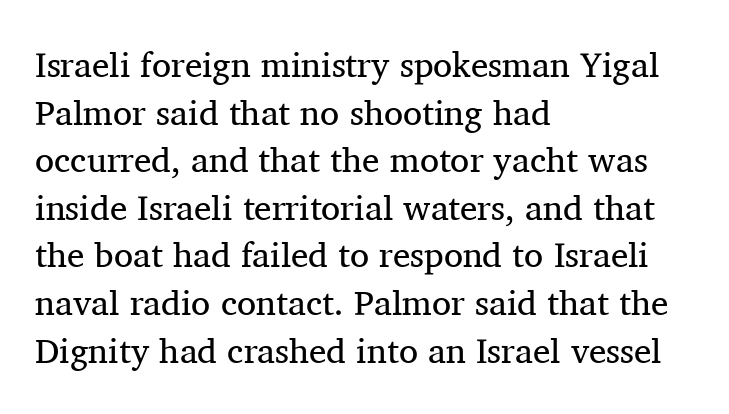
{"serif": "yes", "italic": "no", "bold": "no", "weight": "regular", "width": "normal", "stroke_contrast": "medium", "x_height": "medium", "monospaced": "no", "underline": "no", "align": "left", "line_spacing": "normal", "line_spacing_ratio": 1.36, "letter_spacing": "normal", "letter_spacing_em": 0.0, "glyph_px": 35}
